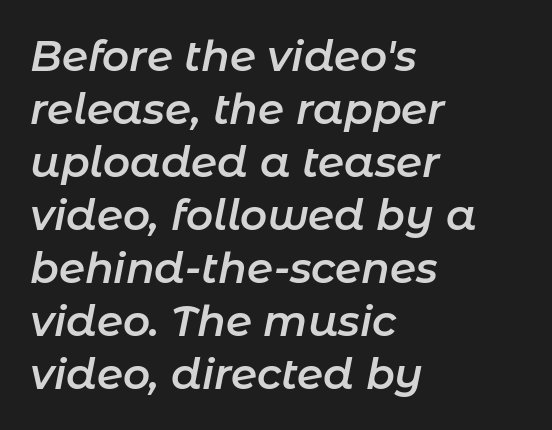
The image shows 42 px semibold type, italic (leaning right); set left-aligned, normal line spacing (1.26x), normal letter spacing, not underlined; low stroke contrast and a medium x-height.
